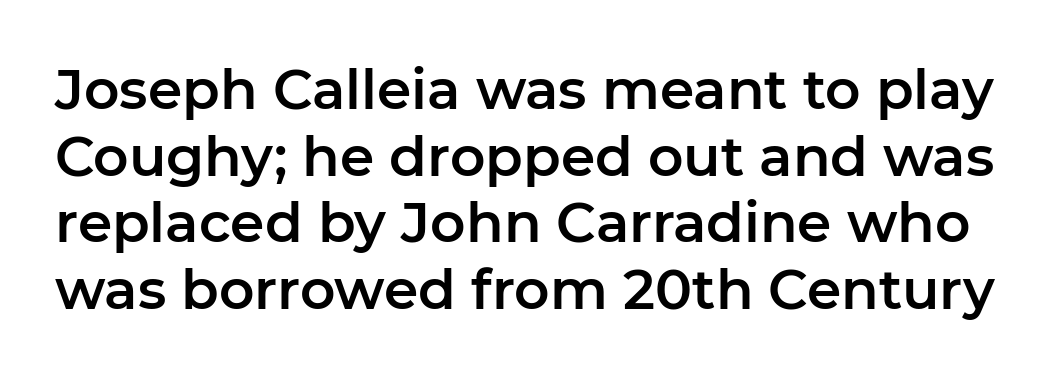
Think of a printed novel: that variable character pitch is what you see here. Ascenders rise straight up at ninety degrees. Lines of text with bare space underneath. Check where the strokes stop: nothing finishes them off — pure sans. Words appear dense and cohesive because spacing is normal.
